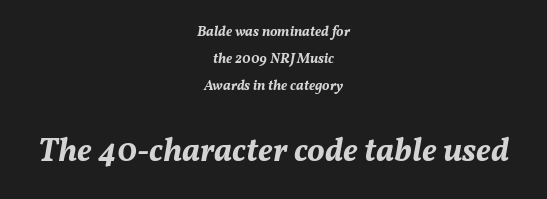
You could not count columns in this text — the font is proportionally spaced. The rendering enlarges the type as you move from the upper chunk to the lower. Typeset on center — no edge is straight. Letters rest on an invisible, unmarked baseline.
